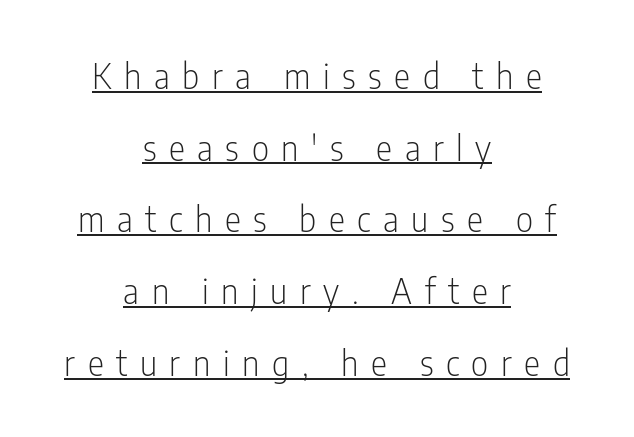
The image shows 34 px light, condensed sans-serif type, upright; set centered, loose line spacing (2.11x), unusually wide letter spacing (+0.37 em), underlined; low stroke contrast and a medium x-height.
